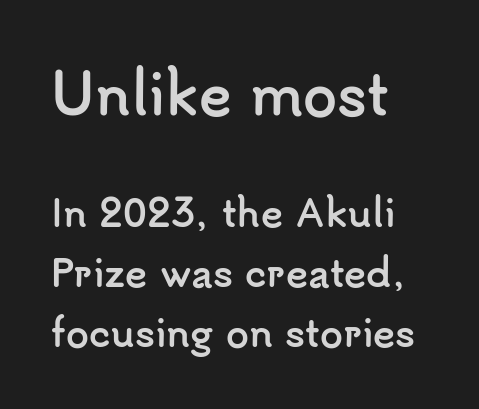
Q: Is the text bold? A: Yes.
Q: Is the text italic (slanted)? A: No, it is upright.
Q: Is the typeface a serif or a sans-serif typeface? A: Sans-serif.
Q: Is the text underlined? A: No.
Q: How is the paragraph aligned? A: Left-aligned.
Q: Is the spacing between letters normal or unusually wide? A: Normal.
Q: Is the spacing between lines tight, normal or loose? A: Normal.
Q: Which block of text is set in a larger size, the first (top) or the second (bottom)? A: The first (top) one.
Q: Width (condensed, normal, or wide)? A: Normal.
Q: Stroke contrast? A: Low.
Q: x-height? A: Small.
Q: Monospaced? A: No.
